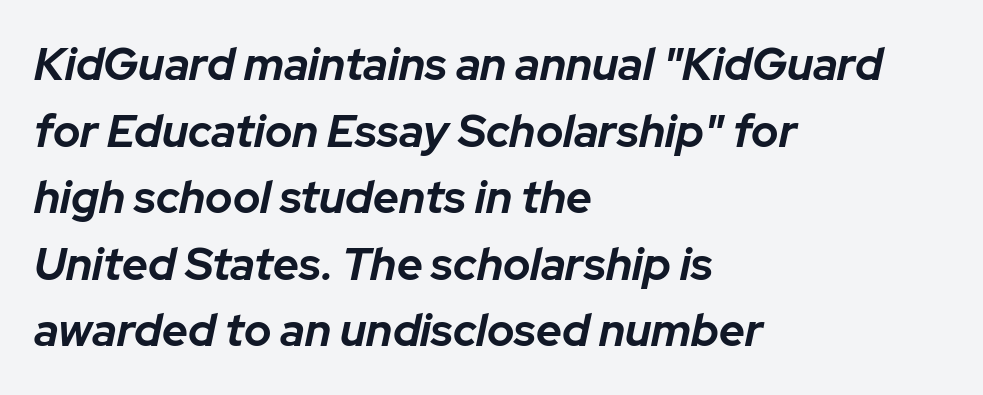
Q: Is the text bold? A: Yes.
Q: Is the text italic (slanted)? A: Yes, it leans right by about 12 degrees.
Q: Is the text underlined? A: No.
Q: How is the paragraph aligned? A: Left-aligned.
Q: Is the spacing between letters normal or unusually wide? A: Normal.
Q: Is the spacing between lines tight, normal or loose? A: Normal.
Q: Width (condensed, normal, or wide)? A: Normal.
Q: Stroke contrast? A: Low.
Q: x-height? A: Medium.
Q: Monospaced? A: No.
